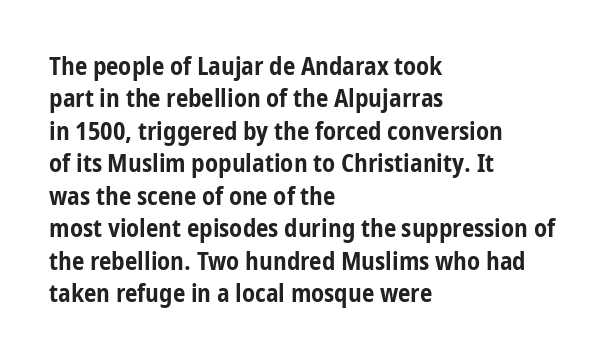
{"italic": "no", "bold": "yes", "underline": "no", "align": "left", "line_spacing": "normal", "line_spacing_ratio": 1.3, "letter_spacing": "normal", "letter_spacing_em": 0.0, "glyph_px": 25}
